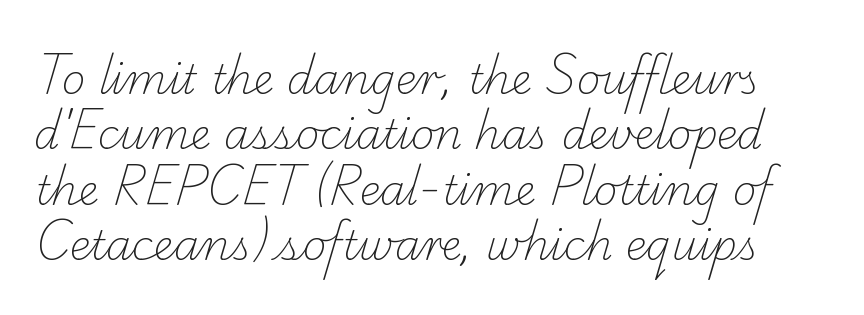
The image shows 41 px light serif type; set normal line spacing (1.35x), normal letter spacing, not underlined; low stroke contrast and a small x-height.
